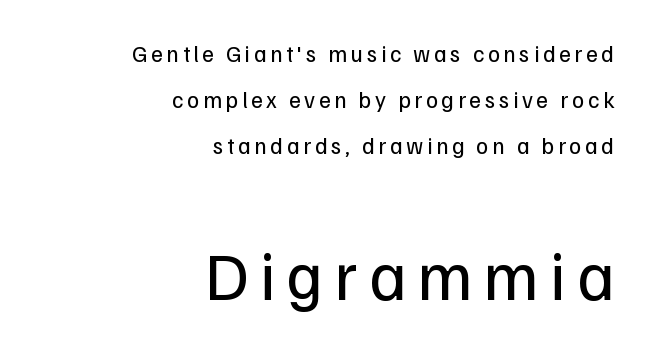
Q: Is the text bold? A: No.
Q: Is the text italic (slanted)? A: No, it is upright.
Q: Is the typeface a serif or a sans-serif typeface? A: Sans-serif.
Q: Is the text underlined? A: No.
Q: How is the paragraph aligned? A: Right-aligned.
Q: Is the spacing between lines tight, normal or loose? A: Loose.
Q: Which block of text is set in a larger size, the first (top) or the second (bottom)? A: The second (bottom) one.
Q: Width (condensed, normal, or wide)? A: Normal.
Q: Stroke contrast? A: Low.
Q: x-height? A: Medium.
Q: Monospaced? A: No.
